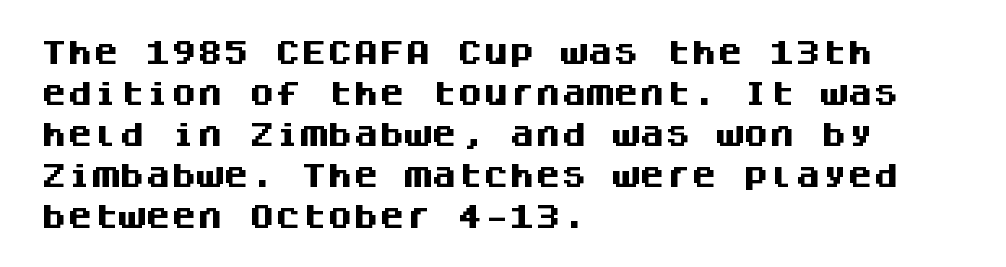
Standard letterfit; no display-style spreading of the glyphs. Compared with typical paragraphs, the rows here are spaced about the same. A bare baseline throughout the passage. Every stem runs plumb, perpendicular to the baseline. The typesetter chose a ragged-right arrangement here. The font is running at its bold setting.
